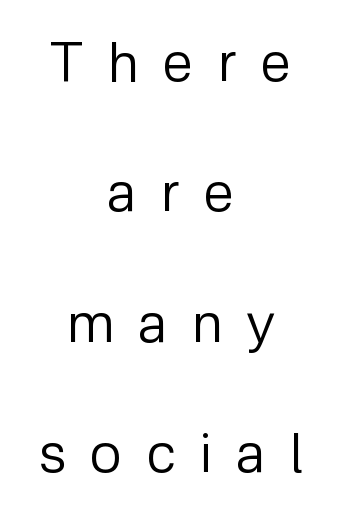
The image shows 55 px regular-weight sans-serif type, upright; set centered, loose line spacing (2.37x), unusually wide letter spacing (+0.45 em), not underlined; low stroke contrast and a medium x-height.
